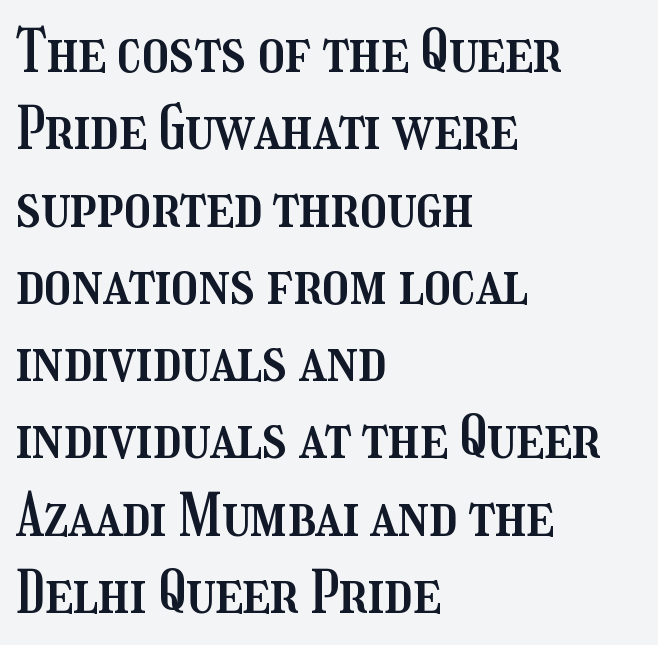
The image shows 59 px condensed type, upright; set left-aligned, normal line spacing (1.31x), normal letter spacing, not underlined; medium stroke contrast and a medium x-height.
